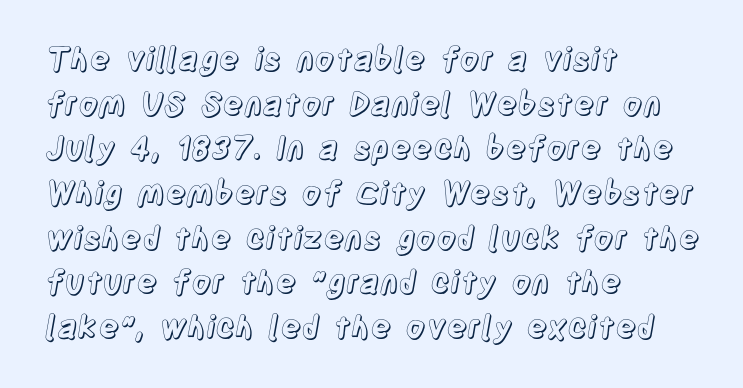
Q: Is the text italic (slanted)? A: Yes.
Q: Is the text underlined? A: No.
Q: How is the paragraph aligned? A: Left-aligned.
Q: Is the spacing between letters normal or unusually wide? A: Normal.
Q: Is the spacing between lines tight, normal or loose? A: Normal.
Q: Width (condensed, normal, or wide)? A: Condensed.
Q: x-height? A: Large.
Q: Monospaced? A: No.
